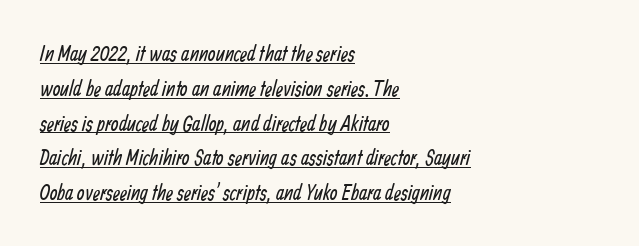
{"bold": "no", "underline": "yes", "align": "left", "line_spacing": "normal", "line_spacing_ratio": 1.58, "letter_spacing": "normal", "letter_spacing_em": 0.0, "glyph_px": 22}
